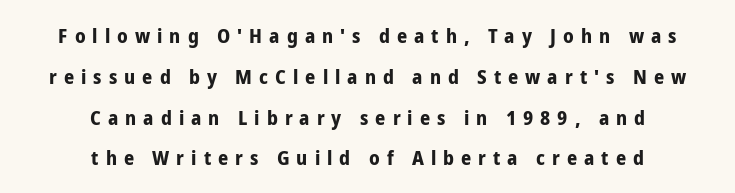
{"italic": "no", "bold": "yes", "underline": "no", "align": "center", "line_spacing": "loose", "line_spacing_ratio": 2.04, "letter_spacing": "wide", "letter_spacing_em": 0.35, "glyph_px": 20}
